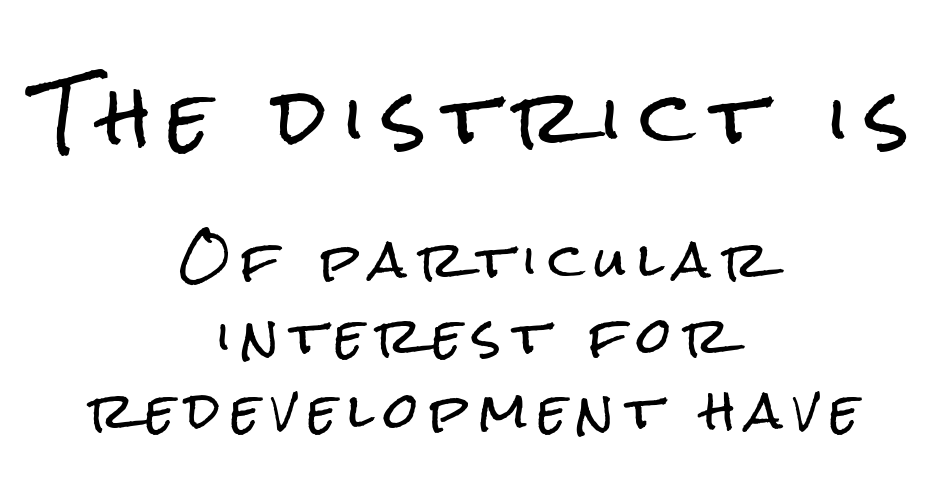
Loose tracking; the words dissolve into strings of separated letters. The typeface chosen for these lines omits serifs. The rendering uses natural spacing where letterforms have individual widths. Unlike italic type, these characters show no tilt at all. The rendering shrinks the type as you move from the upper chunk to the lower.
